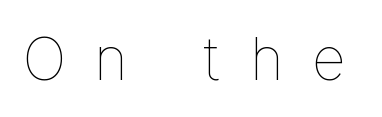
These lines are rendered in a variable-pitch font. Each stroke keeps to a modest, everyday thickness or less. The tracking jumps out immediately: characters are airy and widely separated. You can tell it's not italic because the verticals are truly vertical.
